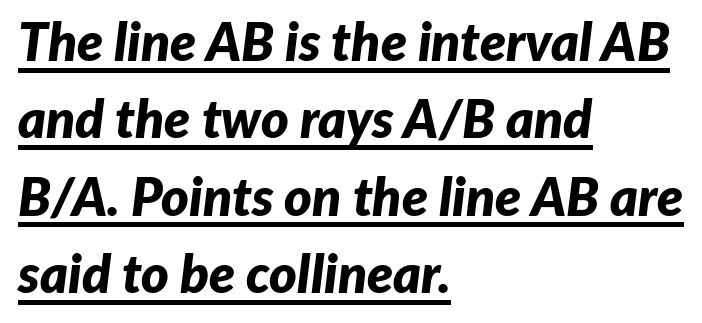
The image shows 53 px bold type, italic (leaning right); set left-aligned, normal line spacing (1.46x), normal letter spacing, underlined; low stroke contrast and a medium x-height.
